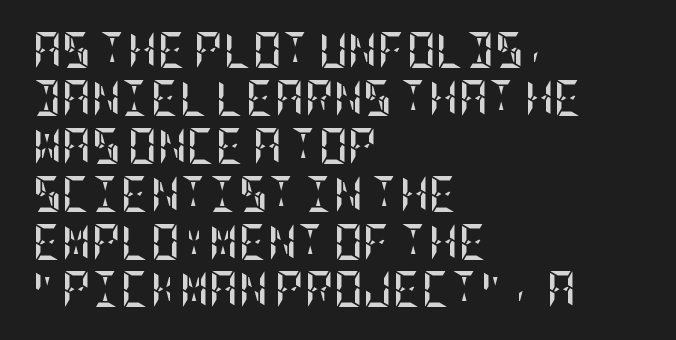
The font is running at its bold setting. Short and long lines alike share a common starting point at left. Interline gaps are of average width in this sample. The tracking reads as untouched default to a designer's eye. The typography opts for an upright posture over an oblique one.
